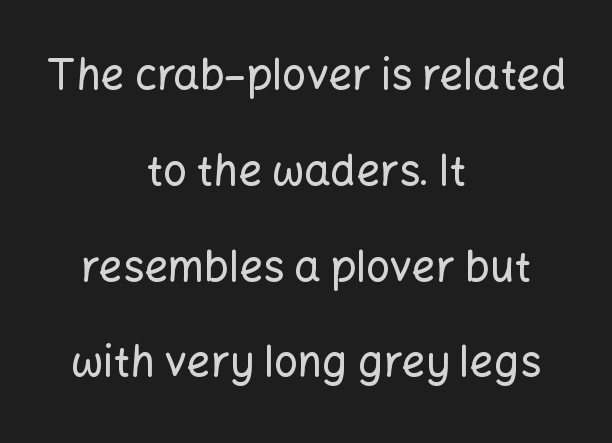
{"serif": "no", "italic": "no", "width": "normal", "stroke_contrast": "low", "x_height": "medium", "monospaced": "no", "underline": "no", "align": "center", "line_spacing": "loose", "line_spacing_ratio": 2.28, "letter_spacing": "normal", "letter_spacing_em": 0.0, "glyph_px": 42}
